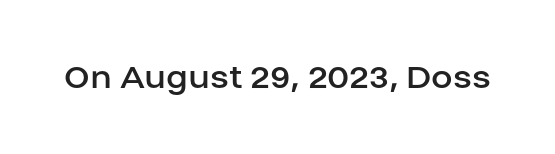
{"serif": "no", "italic": "no", "bold": "no", "weight": "regular", "width": "normal", "stroke_contrast": "low", "x_height": "large", "monospaced": "no", "underline": "no", "letter_spacing": "normal", "letter_spacing_em": 0.0, "glyph_px": 39}
